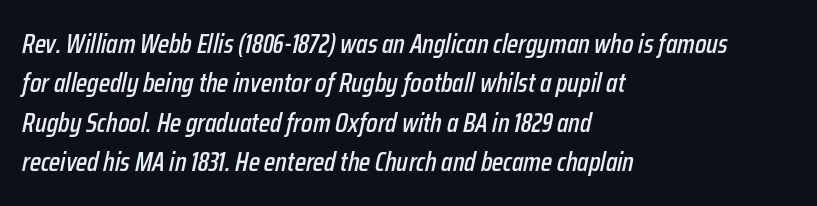
Q: Is the text italic (slanted)? A: Yes, it leans right by about 12 degrees.
Q: Is the text underlined? A: No.
Q: How is the paragraph aligned? A: Left-aligned.
Q: Is the spacing between letters normal or unusually wide? A: Normal.
Q: Is the spacing between lines tight, normal or loose? A: Normal.
